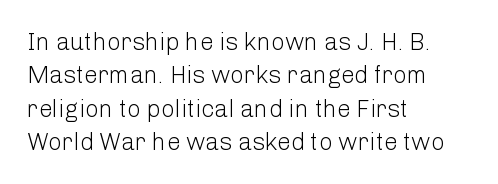
The letterforms sit at book weight or below. Posture: straight, roman, zero tilt. Tracking value appears to be zero — textbook default spacing. The passage shown stacks its lines at a standard gap. Is the block centered? No — it sits flush against the left margin. The foot of each line stays bare and open.
